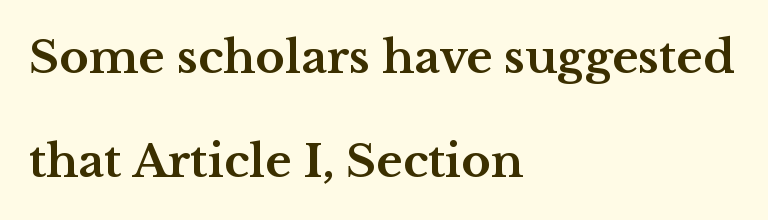
{"serif": "yes", "italic": "no", "bold": "yes", "weight": "bold", "width": "wide", "stroke_contrast": "medium", "x_height": "medium", "monospaced": "no", "underline": "no", "align": "left", "line_spacing": "loose", "line_spacing_ratio": 2.32, "letter_spacing": "normal", "letter_spacing_em": 0.0, "glyph_px": 45}
